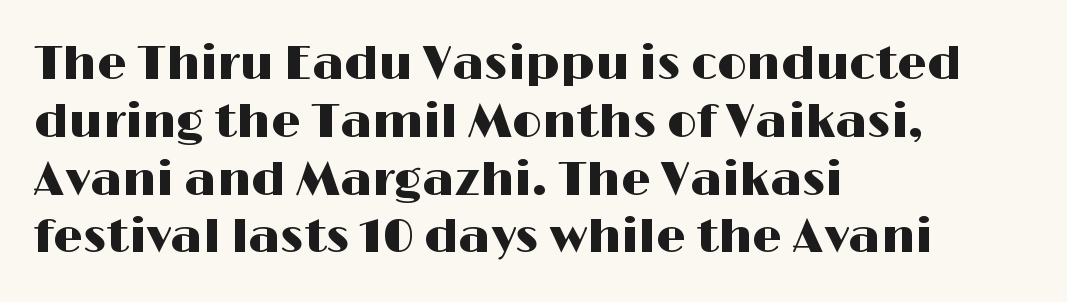
The image shows 47 px wide sans-serif type, upright; set left-aligned, line spacing 1.23x, normal letter spacing, not underlined; high stroke contrast and a medium x-height.
